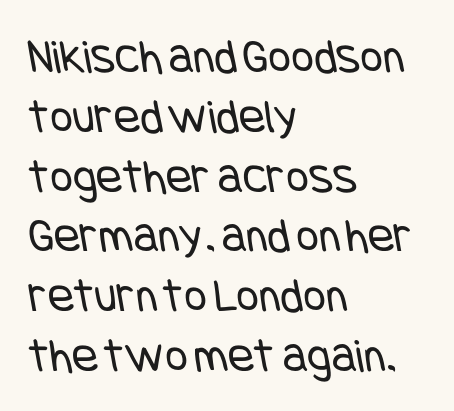
The image shows 49 px regular-weight, condensed sans-serif type; set left-aligned, line spacing 1.22x, normal letter spacing, not underlined; low stroke contrast and a large x-height.
